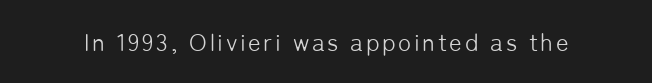
Only glyphs here, with clear space below each row. Posture: upright roman. The font is comparable to plain body text, perhaps lighter.
